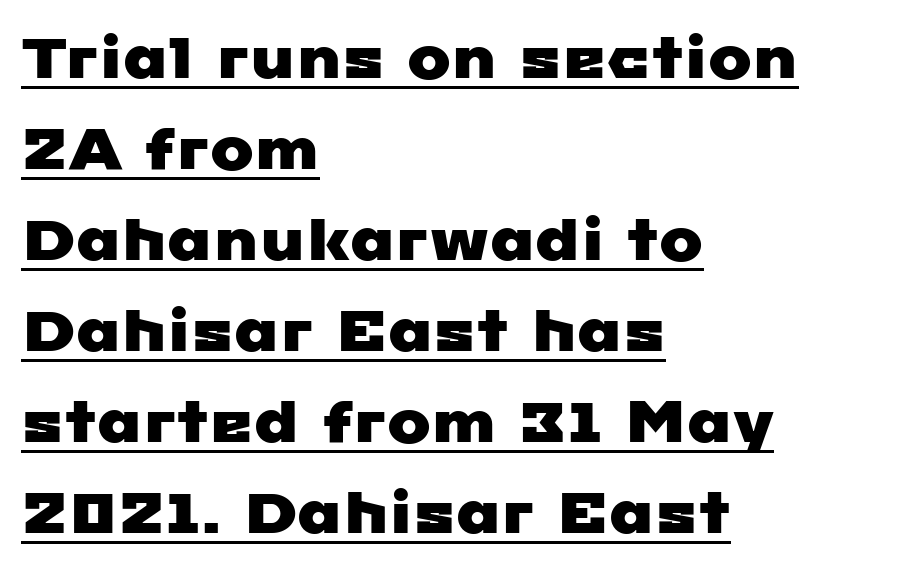
Q: Is the typeface a serif or a sans-serif typeface? A: Sans-serif.
Q: Is the text underlined? A: Yes.
Q: How is the paragraph aligned? A: Left-aligned.
Q: Is the spacing between letters normal or unusually wide? A: Normal.
Q: Is the spacing between lines tight, normal or loose? A: Normal.
Q: Width (condensed, normal, or wide)? A: Wide.
Q: Stroke contrast? A: Low.
Q: x-height? A: Medium.
Q: Monospaced? A: No.
